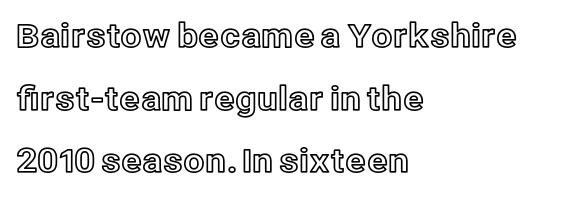
Q: Is the text italic (slanted)? A: No, it is upright.
Q: Is the text underlined? A: No.
Q: How is the paragraph aligned? A: Left-aligned.
Q: Is the spacing between letters normal or unusually wide? A: Normal.
Q: Is the spacing between lines tight, normal or loose? A: Loose.
Q: Width (condensed, normal, or wide)? A: Normal.
Q: x-height? A: Medium.
Q: Monospaced? A: No.
